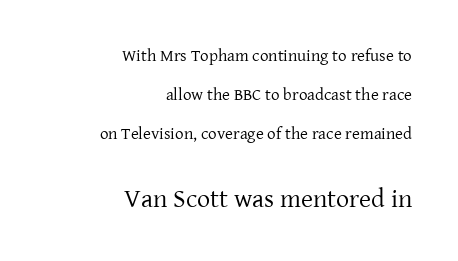
Which chunk is bigger? The second one — the bottom block dwarfs the top. Each stroke keeps to a modest, everyday thickness or less. A great deal of white space separates one row of letters from the next. Spacing between characters is what you'd get straight out of the box. This sample is right-justified, so line beginnings fall wherever the words allow.
